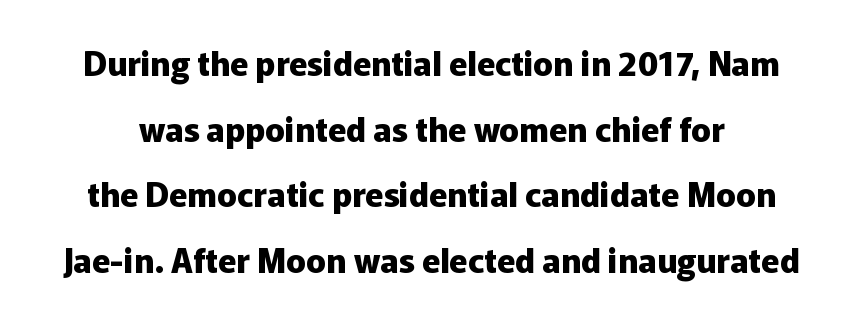
{"serif": "no", "italic": "no", "bold": "yes", "weight": "heavy", "width": "normal", "stroke_contrast": "low", "x_height": "medium", "monospaced": "no", "underline": "no", "line_spacing": "loose", "line_spacing_ratio": 1.99, "letter_spacing": "normal", "letter_spacing_em": 0.0, "glyph_px": 33}
